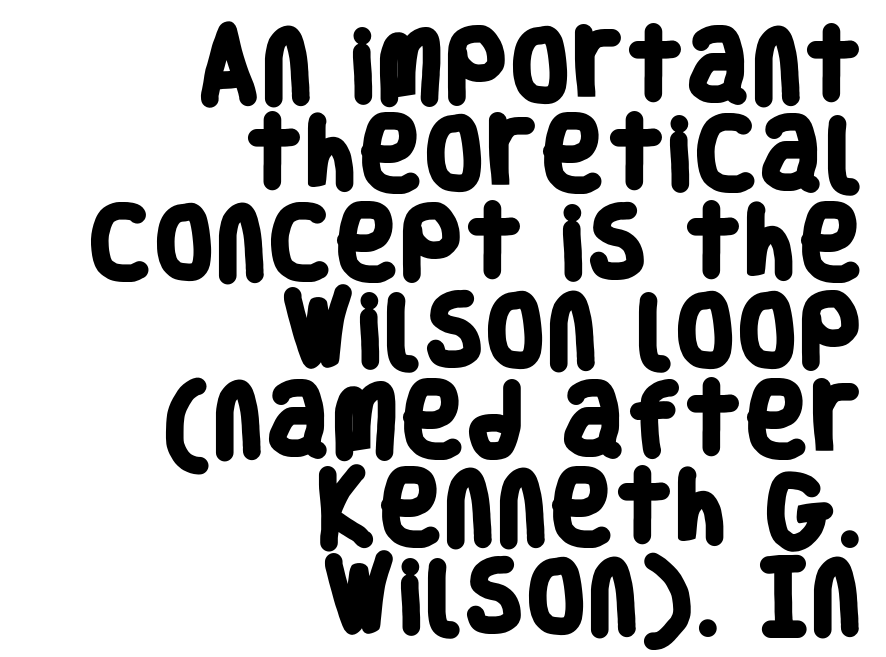
The paragraph has a hard right edge and a soft left edge. Is this a fixed-width face? No — the glyphs have proportional, varying widths. Heavy, bold letterforms. What kind of face is this? One without serifs — a sans. The space directly below the letters is spotless.
